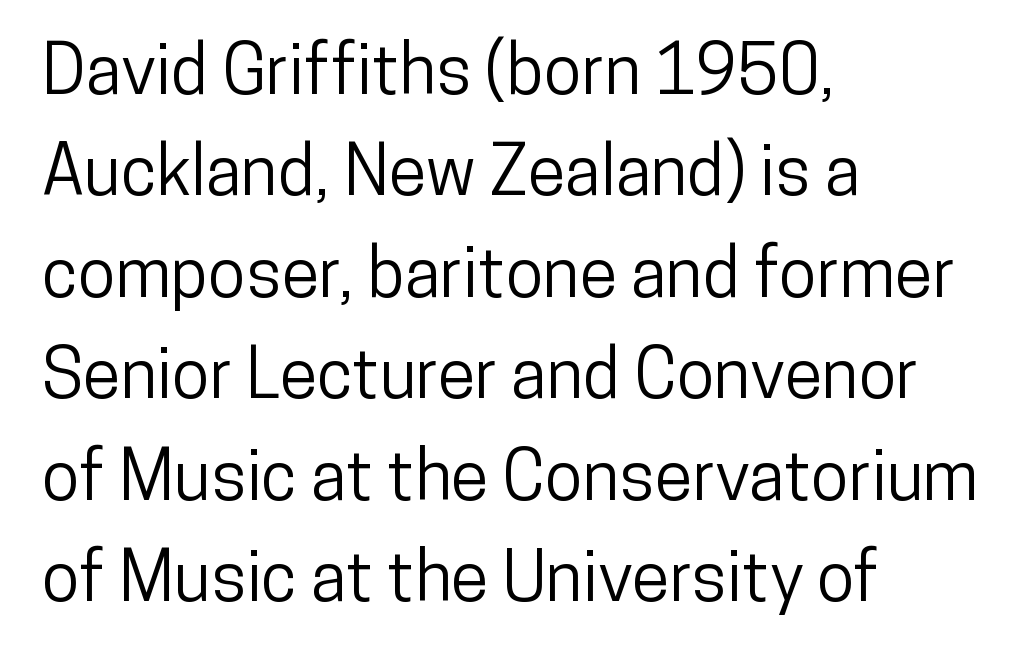
Quick note: interline space is typical. The face used here is rendered with its standard letterfit. The axis of the letterforms is exactly vertical. Stroke terminals: plain, sans-serif. Each letter keeps its own natural width here, so spacing adapts to shape. Layout note: lines flush left.
